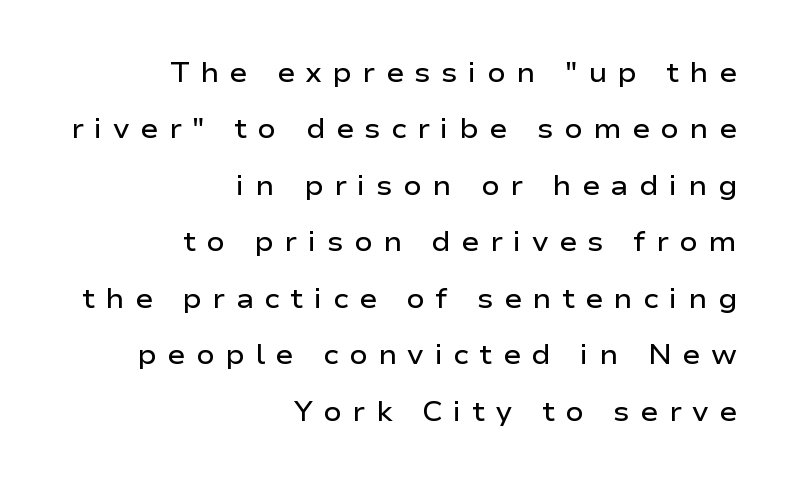
The image shows 27 px text type, upright; set right-aligned, loose line spacing (2.09x), unusually wide letter spacing (+0.39 em), not underlined.
